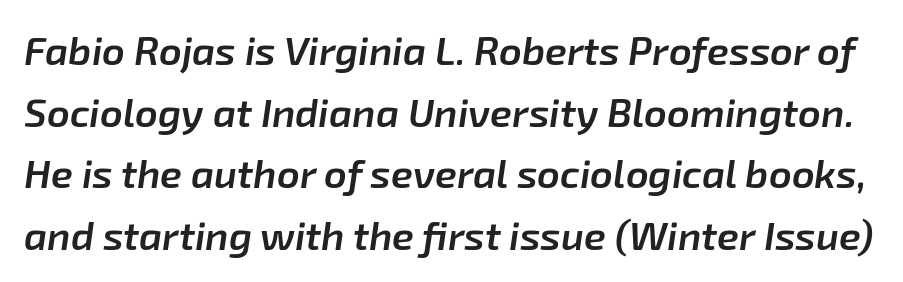
Q: Is the text bold? A: Semi-bold.
Q: Is the text italic (slanted)? A: Yes, it leans right by about 8 degrees.
Q: Is the text underlined? A: No.
Q: Is the spacing between letters normal or unusually wide? A: Normal.
Q: Is the spacing between lines tight, normal or loose? A: Normal.
Q: Width (condensed, normal, or wide)? A: Normal.
Q: Stroke contrast? A: Low.
Q: x-height? A: Medium.
Q: Monospaced? A: No.
